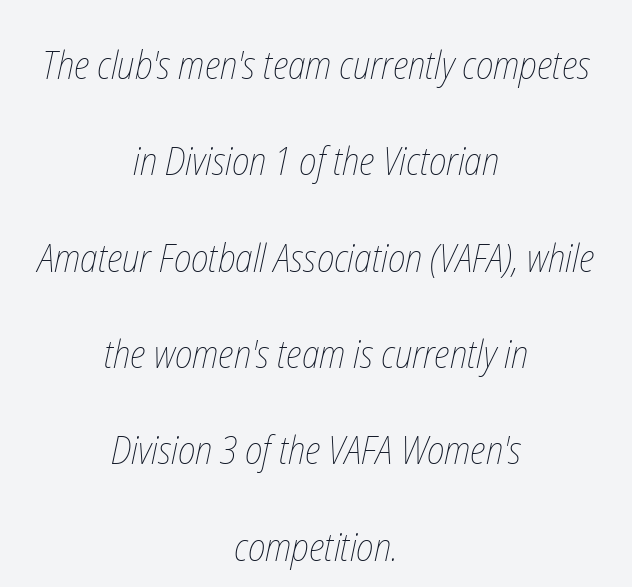
The image shows 39 px thin, condensed type; set centered, loose line spacing (2.47x), normal letter spacing, not underlined; low stroke contrast and a medium x-height.
